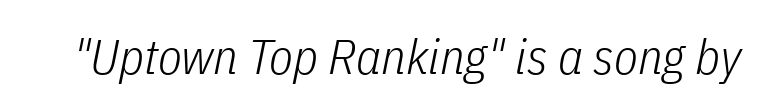
Anything drawn beneath the words? Only blank space. The face used here is proportionally spaced, like ordinary book or web type. Spacing between characters is what you'd get straight out of the box. If you drew a line through each stem, it would be angled.
